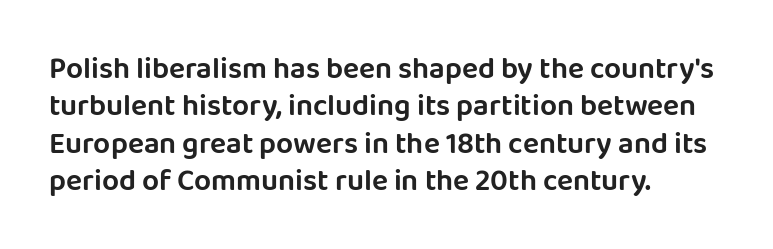
Spacing verdict: proportional, widths tailored to each character. The type is set solid horizontally, with unmodified tracking. In terms of letterform style, serifs are entirely absent. These lines were composed using upright roman letters. The block of text has a typical density, with ordinary space between rows. Notice how the passage keeps a crisp vertical edge on the left only.
